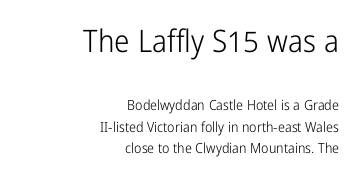
Q: Is the text bold? A: No.
Q: Is the text italic (slanted)? A: No, it is upright.
Q: Is the typeface a serif or a sans-serif typeface? A: Sans-serif.
Q: Is the text underlined? A: No.
Q: How is the paragraph aligned? A: Right-aligned.
Q: Is the spacing between letters normal or unusually wide? A: Normal.
Q: Is the spacing between lines tight, normal or loose? A: Normal.
Q: Which block of text is set in a larger size, the first (top) or the second (bottom)? A: The first (top) one.
Q: Width (condensed, normal, or wide)? A: Condensed.
Q: Stroke contrast? A: Low.
Q: x-height? A: Medium.
Q: Monospaced? A: No.
